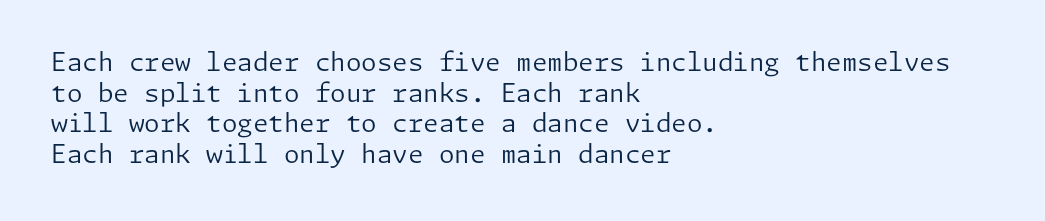
{"italic": "no", "bold": "no", "underline": "no", "align": "left", "line_spacing_ratio": 1.23, "letter_spacing": "normal", "letter_spacing_em": 0.0, "glyph_px": 25}
